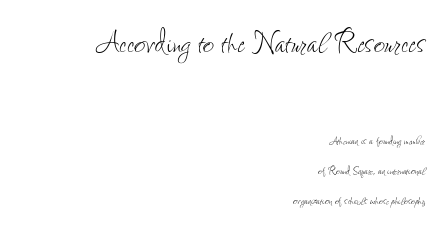
Q: Is the text bold? A: No.
Q: Is the text italic (slanted)? A: Yes.
Q: Is the text underlined? A: No.
Q: How is the paragraph aligned? A: Right-aligned.
Q: Is the spacing between letters normal or unusually wide? A: Normal.
Q: Is the spacing between lines tight, normal or loose? A: Loose.
Q: Which block of text is set in a larger size, the first (top) or the second (bottom)? A: The first (top) one.
Q: Width (condensed, normal, or wide)? A: Condensed.
Q: Stroke contrast? A: Low.
Q: x-height? A: Small.
Q: Monospaced? A: No.
